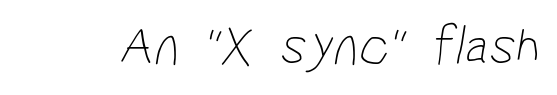
The image shows 56 px thin, condensed sans-serif type; set normal letter spacing, not underlined; low stroke contrast and a medium x-height.
